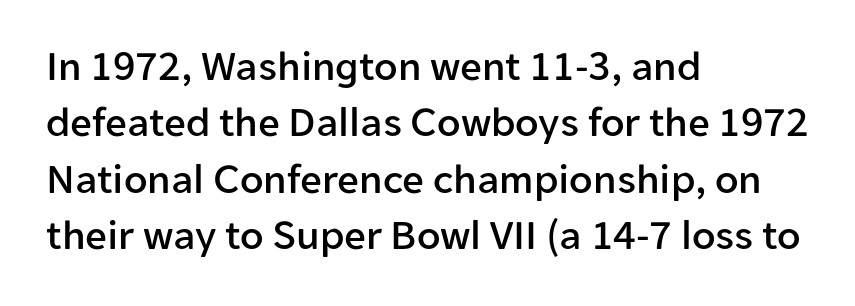
Q: Is the text italic (slanted)? A: No, it is upright.
Q: Is the typeface a serif or a sans-serif typeface? A: Sans-serif.
Q: Is the text underlined? A: No.
Q: How is the paragraph aligned? A: Left-aligned.
Q: Is the spacing between letters normal or unusually wide? A: Normal.
Q: Is the spacing between lines tight, normal or loose? A: Normal.
Q: Width (condensed, normal, or wide)? A: Normal.
Q: Stroke contrast? A: Low.
Q: x-height? A: Medium.
Q: Monospaced? A: No.
